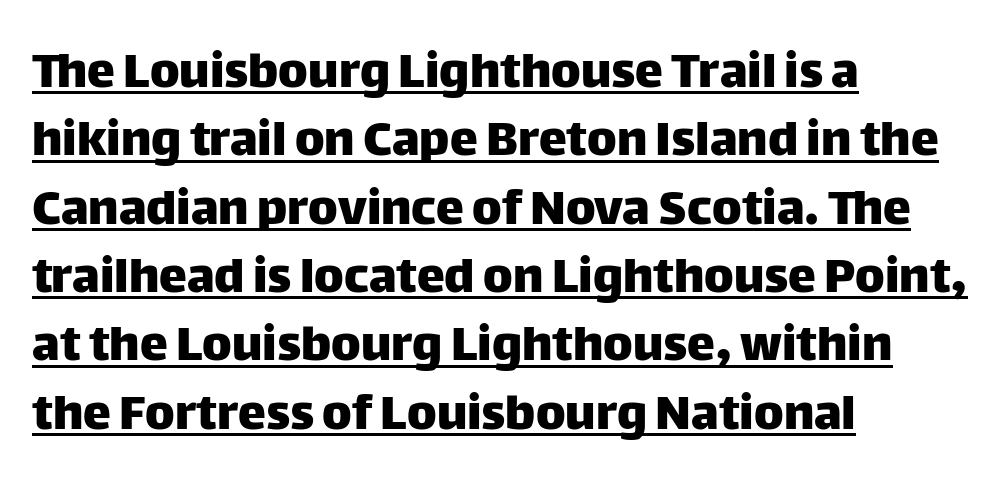
{"serif": "no", "italic": "no", "width": "normal", "stroke_contrast": "low", "x_height": "large", "monospaced": "no", "underline": "yes", "align": "left", "line_spacing_ratio": 1.22, "letter_spacing": "normal", "letter_spacing_em": 0.0, "glyph_px": 56}
